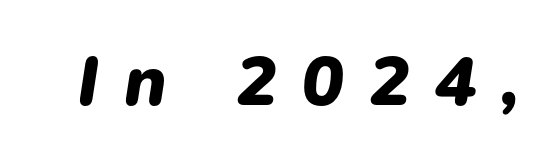
{"italic": "yes", "lean": "right", "slant_degrees": 9, "bold": "yes", "weight": "heavy", "width": "normal", "stroke_contrast": "low", "x_height": "medium", "monospaced": "no", "underline": "no", "letter_spacing": "wide", "letter_spacing_em": 0.34, "glyph_px": 71}
